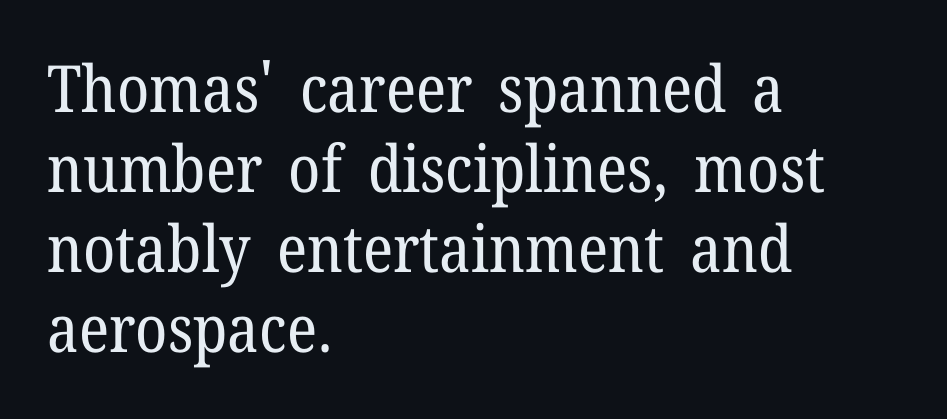
{"serif": "yes", "italic": "no", "bold": "no", "weight": "regular", "width": "normal", "stroke_contrast": "low", "x_height": "medium", "monospaced": "no", "underline": "no", "align": "left", "line_spacing_ratio": 1.23, "letter_spacing": "normal", "letter_spacing_em": 0.0, "glyph_px": 65}
